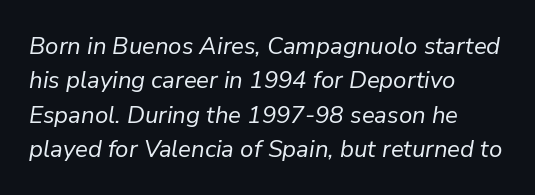
Quick note: italic. This block has exactly the height ordinary leading produces. A clean baseline with only descenders dipping below it. Weight: in the light-to-regular range. Here the glyphs are tracked normally, forming tight word shapes. Horizontally, the lines are justified to the leading edge only.
